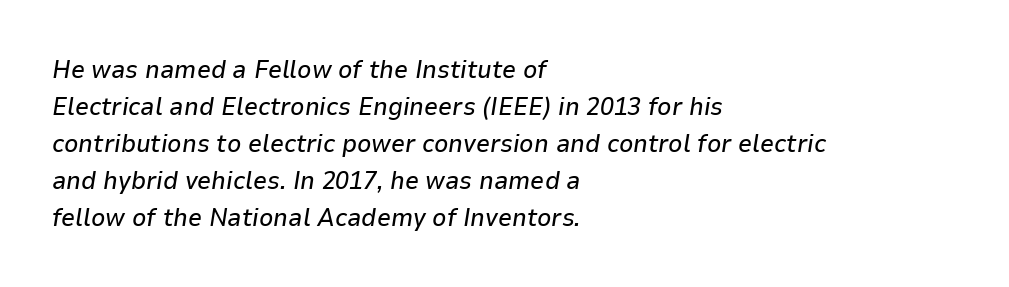
{"italic": "yes", "lean": "right", "slant_degrees": 9, "underline": "no", "align": "left", "line_spacing": "normal", "line_spacing_ratio": 1.48, "letter_spacing": "normal", "letter_spacing_em": 0.0, "glyph_px": 25}
